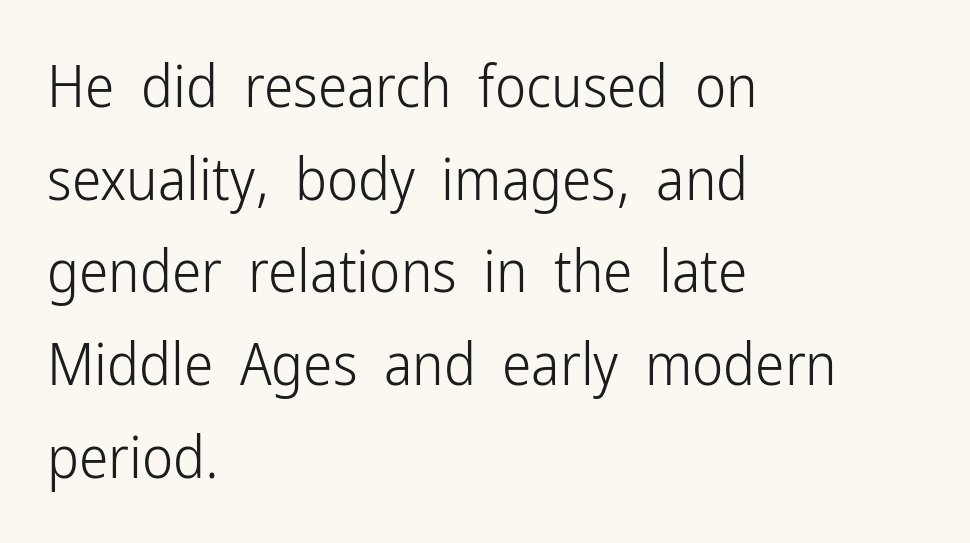
Q: Is the text bold? A: No.
Q: Is the text italic (slanted)? A: No, it is upright.
Q: Is the typeface a serif or a sans-serif typeface? A: Sans-serif.
Q: Is the text underlined? A: No.
Q: How is the paragraph aligned? A: Left-aligned.
Q: Is the spacing between letters normal or unusually wide? A: Normal.
Q: Is the spacing between lines tight, normal or loose? A: Normal.
Q: Width (condensed, normal, or wide)? A: Condensed.
Q: Stroke contrast? A: Low.
Q: x-height? A: Medium.
Q: Monospaced? A: No.
